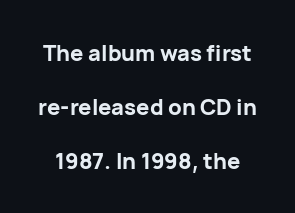
The image shows 22 px bold type, upright; set loose line spacing (2.45x), normal letter spacing, not underlined.
